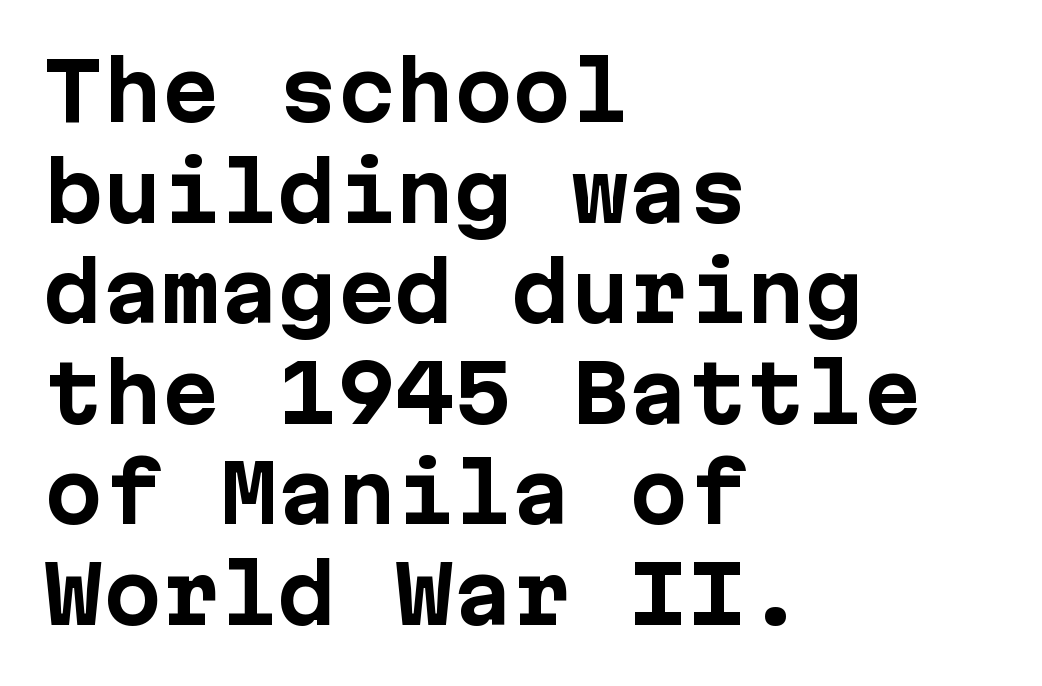
Nobody drew a line under any word here. Check where the strokes stop: nothing finishes them off — pure sans. The sample has been set heavy, in full bold. Vertical spacing — default.
